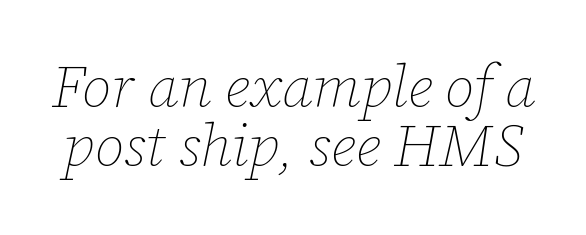
{"italic": "yes", "lean": "right", "slant_degrees": 12, "bold": "no", "weight": "thin", "width": "normal", "stroke_contrast": "low", "x_height": "medium", "monospaced": "no", "underline": "no", "line_spacing": "tight", "line_spacing_ratio": 1.0, "letter_spacing": "normal", "letter_spacing_em": 0.0, "glyph_px": 59}
